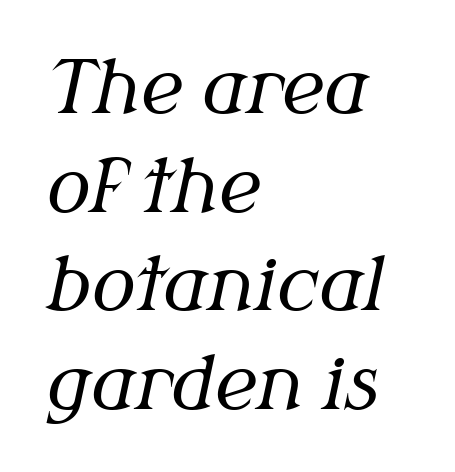
Q: Is the text bold? A: No.
Q: Is the text italic (slanted)? A: Yes, it leans right by about 12 degrees.
Q: Is the typeface a serif or a sans-serif typeface? A: Serif.
Q: Is the text underlined? A: No.
Q: How is the paragraph aligned? A: Left-aligned.
Q: Is the spacing between letters normal or unusually wide? A: Normal.
Q: Is the spacing between lines tight, normal or loose? A: Normal.
Q: Width (condensed, normal, or wide)? A: Normal.
Q: Stroke contrast? A: Medium.
Q: x-height? A: Medium.
Q: Monospaced? A: No.
